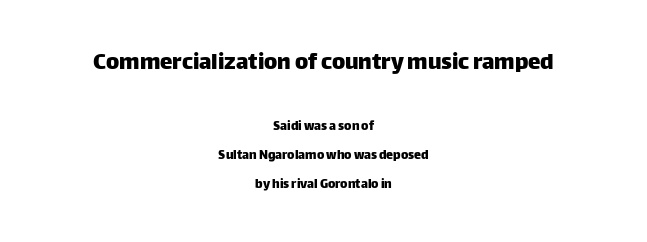
Q: Is the text italic (slanted)? A: No, it is upright.
Q: Is the text underlined? A: No.
Q: How is the paragraph aligned? A: Centered.
Q: Is the spacing between letters normal or unusually wide? A: Normal.
Q: Is the spacing between lines tight, normal or loose? A: Loose.
Q: Which block of text is set in a larger size, the first (top) or the second (bottom)? A: The first (top) one.
